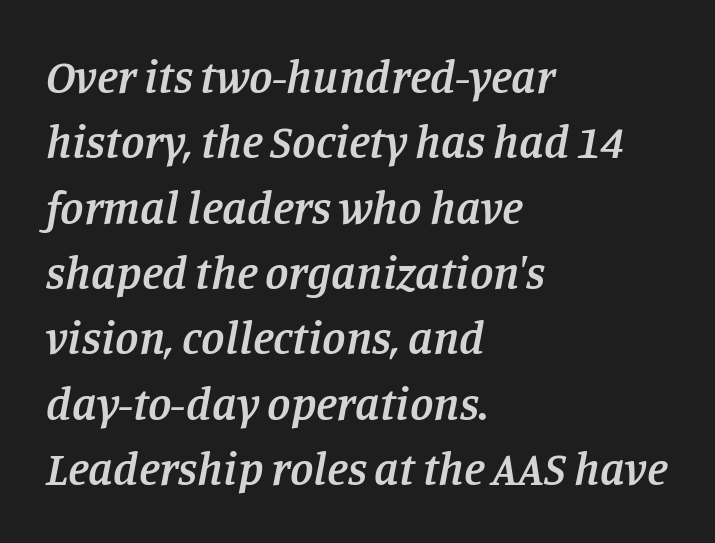
{"serif": "yes", "italic": "yes", "lean": "right", "slant_degrees": 11, "bold": "semi", "weight": "semibold", "width": "normal", "stroke_contrast": "low", "x_height": "large", "monospaced": "no", "underline": "no", "align": "left", "line_spacing": "normal", "line_spacing_ratio": 1.39, "letter_spacing": "normal", "letter_spacing_em": 0.0, "glyph_px": 47}
